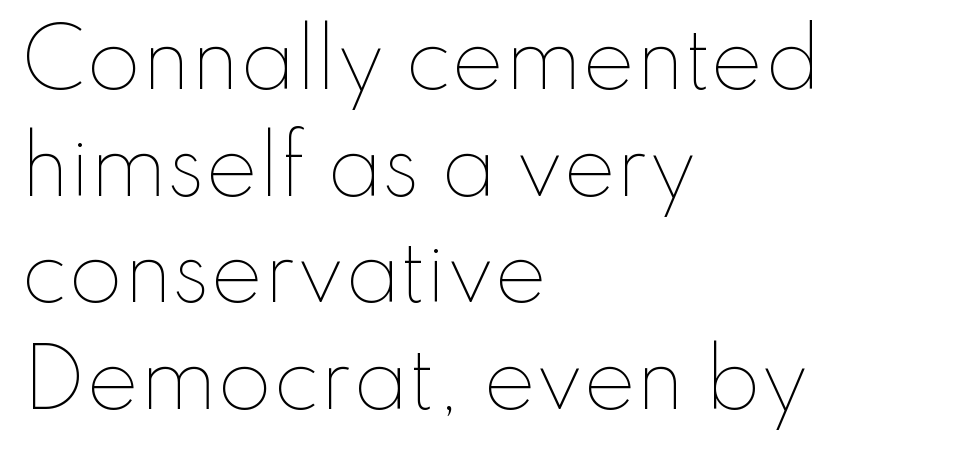
Q: Is the text bold? A: No.
Q: Is the text italic (slanted)? A: No, it is upright.
Q: Is the text underlined? A: No.
Q: How is the paragraph aligned? A: Left-aligned.
Q: Is the spacing between letters normal or unusually wide? A: Normal.
Q: Is the spacing between lines tight, normal or loose? A: Normal.
Q: Width (condensed, normal, or wide)? A: Normal.
Q: Stroke contrast? A: Low.
Q: x-height? A: Small.
Q: Monospaced? A: No.
